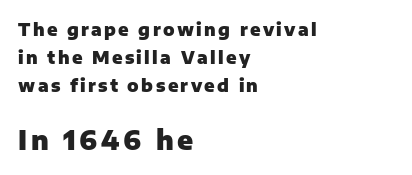
The image shows 26 px bold type, upright; set left-aligned, normal line spacing (1.66x), not underlined; the second (bottom) block is 1.53x larger.
